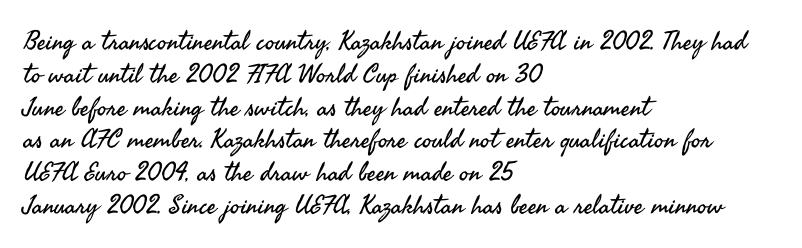
Q: Is the text bold? A: No.
Q: Is the text italic (slanted)? A: Yes.
Q: Is the text underlined? A: No.
Q: How is the paragraph aligned? A: Left-aligned.
Q: Is the spacing between letters normal or unusually wide? A: Normal.
Q: Is the spacing between lines tight, normal or loose? A: Normal.
